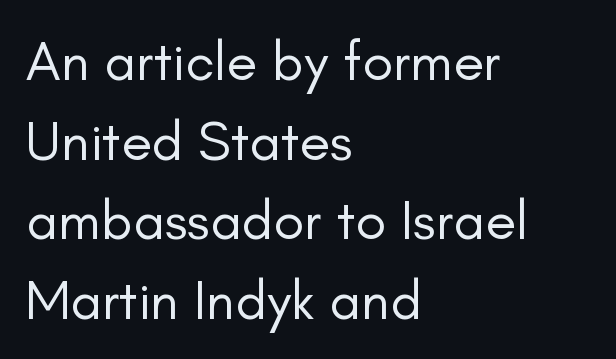
Q: Is the text bold? A: No.
Q: Is the text italic (slanted)? A: No, it is upright.
Q: Is the typeface a serif or a sans-serif typeface? A: Sans-serif.
Q: Is the text underlined? A: No.
Q: How is the paragraph aligned? A: Left-aligned.
Q: Is the spacing between letters normal or unusually wide? A: Normal.
Q: Is the spacing between lines tight, normal or loose? A: Normal.
Q: Width (condensed, normal, or wide)? A: Normal.
Q: Stroke contrast? A: Low.
Q: x-height? A: Small.
Q: Monospaced? A: No.
